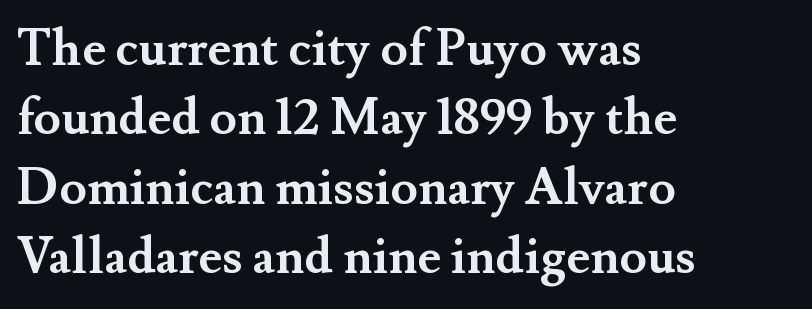
Words appear dense and cohesive because spacing is normal. Look at the stroke-to-counter ratio: heavy, a bold. The letters stand upright; this is a roman face. Character widths vary here, with narrow letters taking less room than wide ones. Horizontal alignment here is leftward, the default for most running prose.
